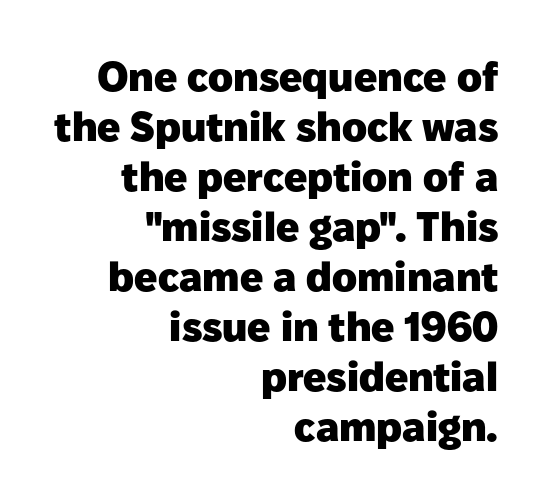
{"serif": "no", "italic": "no", "bold": "yes", "weight": "heavy", "width": "normal", "stroke_contrast": "low", "x_height": "medium", "monospaced": "no", "underline": "no", "align": "right", "line_spacing_ratio": 1.22, "letter_spacing": "normal", "letter_spacing_em": 0.0, "glyph_px": 41}
